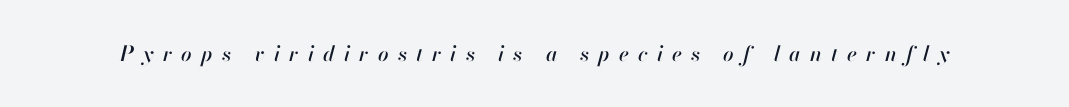
The image shows 21 px text type, italic (leaning right); set unusually wide letter spacing (+0.43 em), not underlined.
